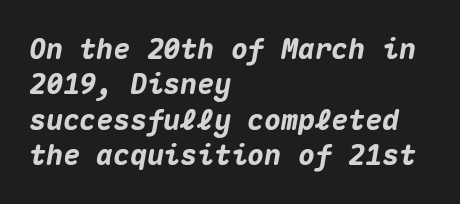
Q: Is the text bold? A: Yes.
Q: Is the text italic (slanted)? A: Yes, it leans right by about 10 degrees.
Q: Is the text underlined? A: No.
Q: How is the paragraph aligned? A: Left-aligned.
Q: Is the spacing between letters normal or unusually wide? A: Normal.
Q: Is the spacing between lines tight, normal or loose? A: Normal.
Q: Width (condensed, normal, or wide)? A: Normal.
Q: Stroke contrast? A: Medium.
Q: x-height? A: Medium.
Q: Monospaced? A: Yes.
